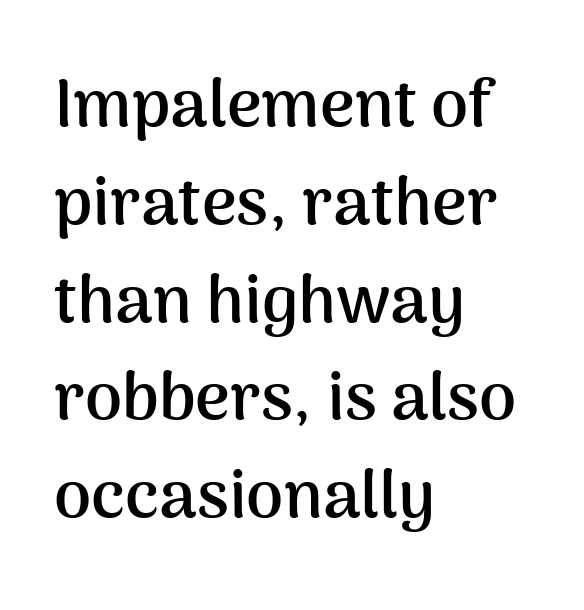
The image shows 67 px semibold sans-serif type, upright; set left-aligned, normal line spacing (1.46x), normal letter spacing, not underlined; medium stroke contrast and a medium x-height.
